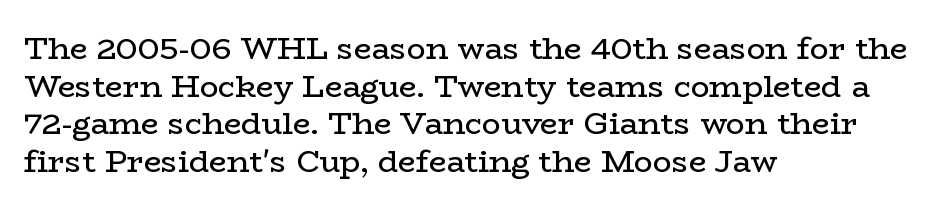
Anything drawn beneath the words? Only blank space. Left-aligned paragraph, ragged on the right. In terms of letterform style, serifs are clearly present. Is the type heavy? It reads as light-to-regular instead. Think of a printed novel: that variable character pitch is what you see here. You could call the tracking neutral — neither tight nor loose.
